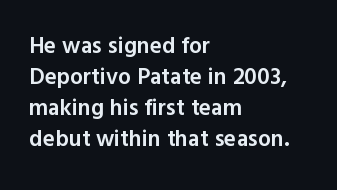
The image shows 23 px text type, upright; set left-aligned, normal line spacing (1.35x), normal letter spacing, not underlined.
